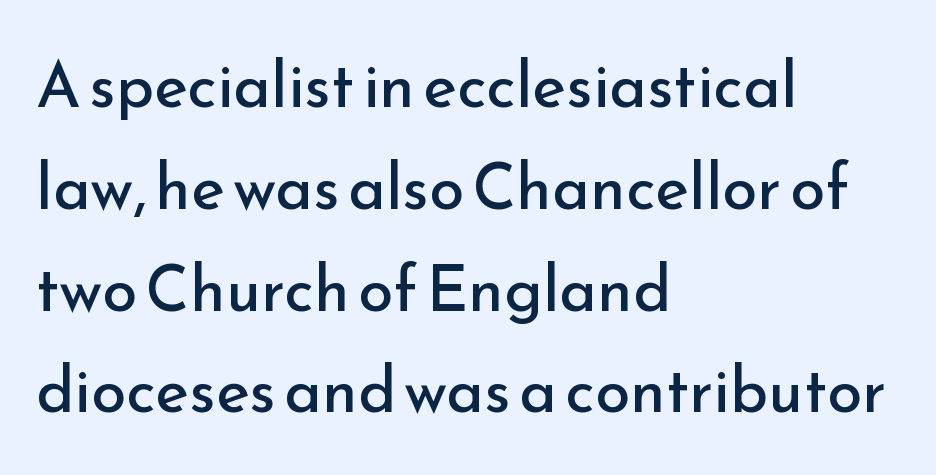
Q: Is the text bold? A: No.
Q: Is the text italic (slanted)? A: No, it is upright.
Q: Is the typeface a serif or a sans-serif typeface? A: Sans-serif.
Q: Is the text underlined? A: No.
Q: How is the paragraph aligned? A: Left-aligned.
Q: Is the spacing between letters normal or unusually wide? A: Normal.
Q: Is the spacing between lines tight, normal or loose? A: Normal.
Q: Width (condensed, normal, or wide)? A: Normal.
Q: Stroke contrast? A: Low.
Q: x-height? A: Small.
Q: Monospaced? A: No.
